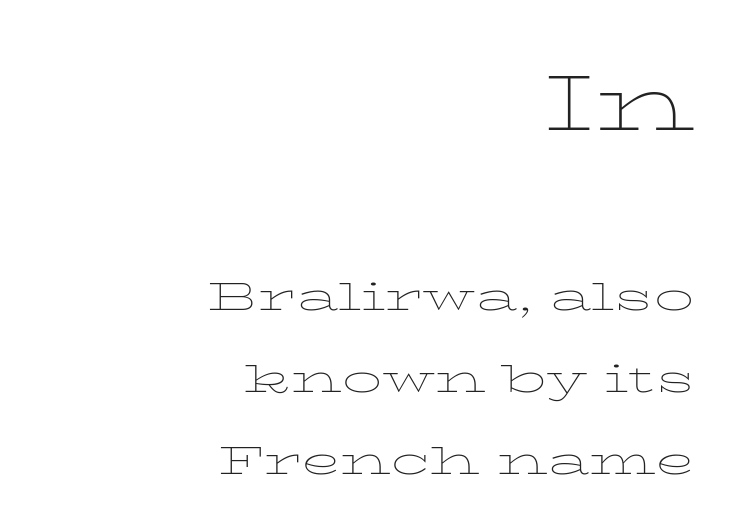
The image shows 79 px thin, wide serif type, upright; set right-aligned, loose line spacing (2.04x), normal letter spacing, not underlined; the first (top) block is 1.98x larger; low stroke contrast and a medium x-height.
